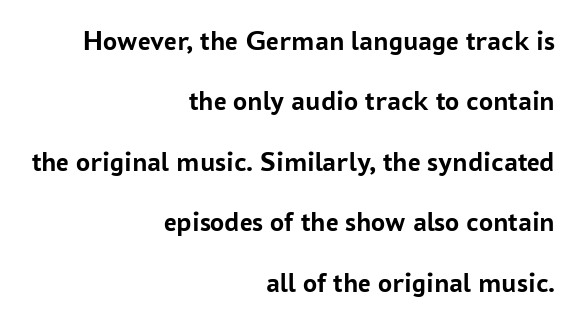
Q: Is the text bold? A: Yes.
Q: Is the text italic (slanted)? A: No, it is upright.
Q: Is the typeface a serif or a sans-serif typeface? A: Sans-serif.
Q: Is the text underlined? A: No.
Q: How is the paragraph aligned? A: Right-aligned.
Q: Is the spacing between letters normal or unusually wide? A: Normal.
Q: Is the spacing between lines tight, normal or loose? A: Loose.
Q: Width (condensed, normal, or wide)? A: Normal.
Q: Stroke contrast? A: Low.
Q: x-height? A: Medium.
Q: Monospaced? A: No.
